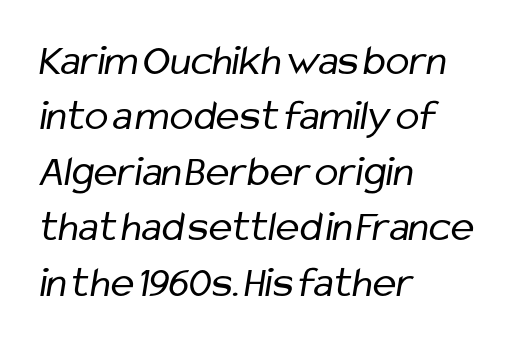
The designer left line spacing at the default. The letterforms sit at book weight or below. The type is set solid horizontally, with unmodified tracking. Letters rest on an invisible, unmarked baseline. This sample uses a sans-serif face.
